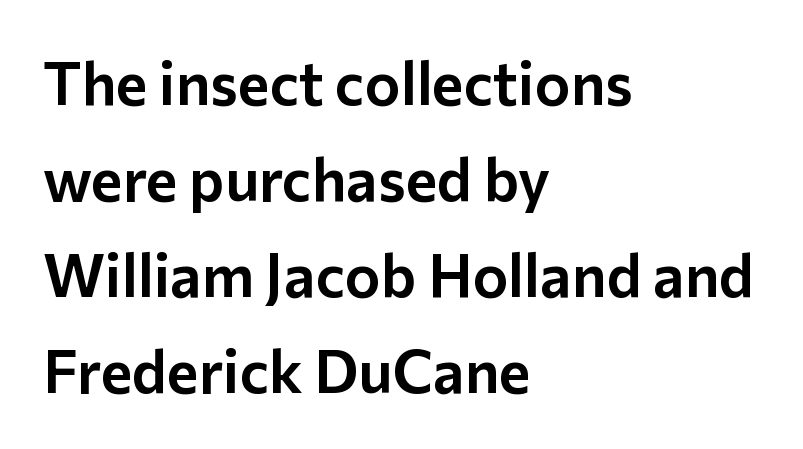
Q: Is the text italic (slanted)? A: No, it is upright.
Q: Is the typeface a serif or a sans-serif typeface? A: Sans-serif.
Q: Is the text underlined? A: No.
Q: How is the paragraph aligned? A: Left-aligned.
Q: Is the spacing between letters normal or unusually wide? A: Normal.
Q: Is the spacing between lines tight, normal or loose? A: Normal.
Q: Width (condensed, normal, or wide)? A: Normal.
Q: Stroke contrast? A: Low.
Q: x-height? A: Medium.
Q: Monospaced? A: No.
